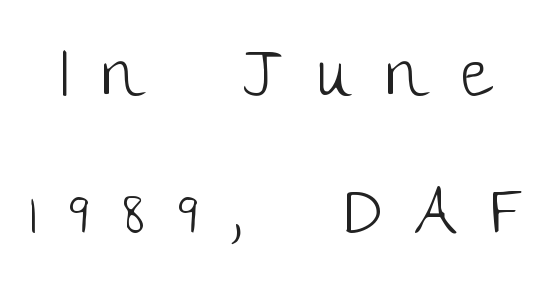
Examine the stroke ends and you'll find no serifs. Each new line begins a long way beneath the previous one. Quick note: underline off. Substantial extra tracking has been applied to these lines. The face used here is proportionally spaced, like ordinary book or web type.
